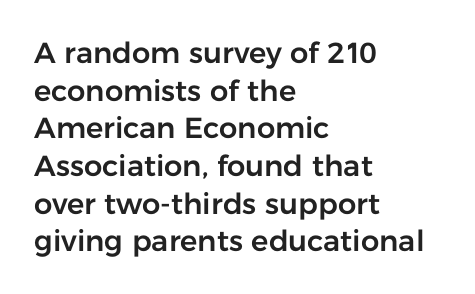
The image shows 29 px sans-serif type, upright; set left-aligned, normal line spacing (1.3x), normal letter spacing, not underlined; low stroke contrast and a medium x-height.
